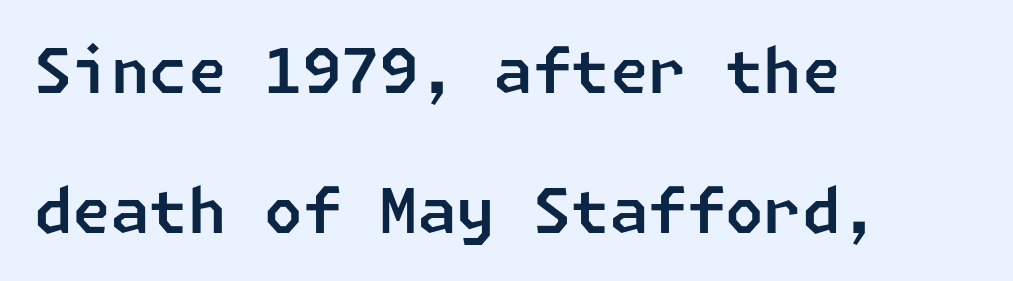
Q: Is the typeface a serif or a sans-serif typeface? A: Sans-serif.
Q: Is the text underlined? A: No.
Q: How is the paragraph aligned? A: Left-aligned.
Q: Is the spacing between letters normal or unusually wide? A: Normal.
Q: Is the spacing between lines tight, normal or loose? A: Loose.
Q: Width (condensed, normal, or wide)? A: Normal.
Q: Stroke contrast? A: Low.
Q: x-height? A: Medium.
